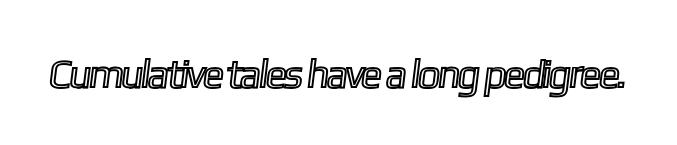
{"width": "condensed", "x_height": "medium", "monospaced": "no", "underline": "no", "letter_spacing": "normal", "letter_spacing_em": 0.0, "glyph_px": 40}
